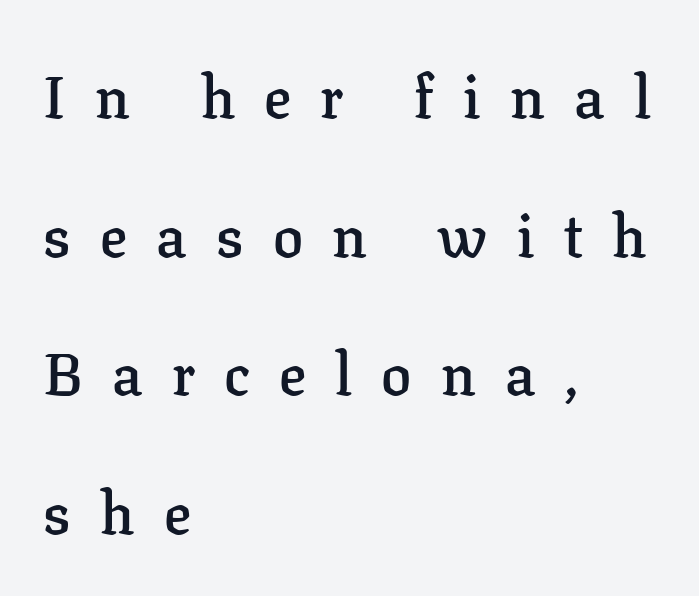
Nobody drew a line under any word here. A serif font was chosen for this passage. Each word looks stretched out because of the extra space between its letters. You could not count columns in this text — the font is proportionally spaced. Stems and bowls a touch heavier than normal — semibold. Whoever set this chose breathing room over compactness in the vertical rhythm.
